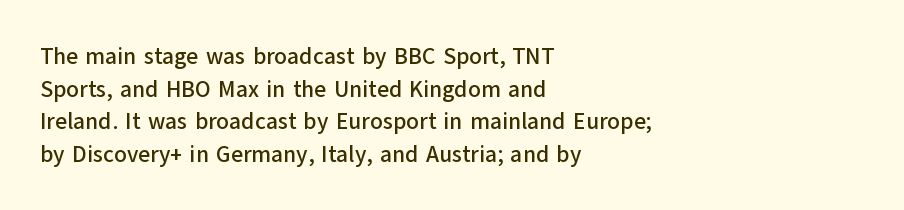
{"italic": "no", "underline": "no", "align": "left", "line_spacing": "normal", "line_spacing_ratio": 1.42, "letter_spacing": "normal", "letter_spacing_em": 0.0, "glyph_px": 23}
